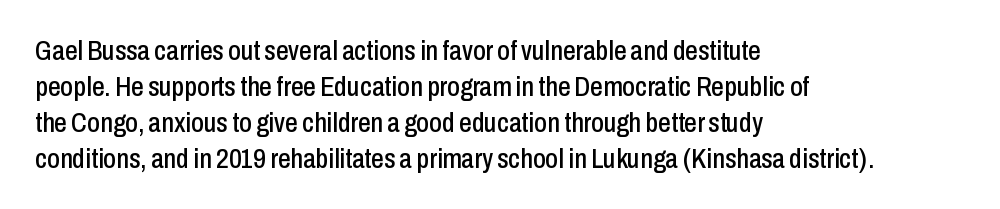
The image shows 28 px condensed sans-serif type, upright; set left-aligned, normal line spacing (1.28x), normal letter spacing, not underlined; low stroke contrast and a medium x-height.
